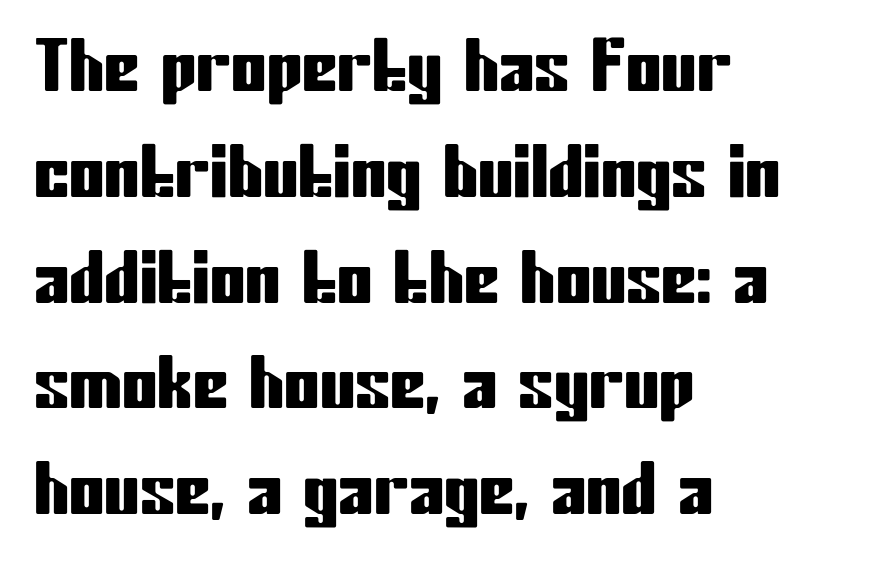
{"serif": "no", "italic": "no", "width": "condensed", "stroke_contrast": "low", "x_height": "medium", "monospaced": "no", "underline": "no", "align": "left", "line_spacing": "normal", "line_spacing_ratio": 1.49, "letter_spacing": "normal", "letter_spacing_em": 0.0, "glyph_px": 71}
